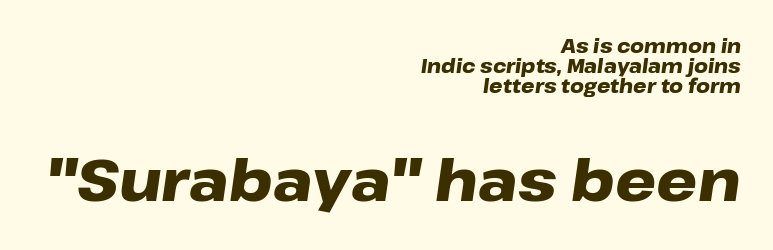
Q: Is the text bold? A: Yes.
Q: Is the text italic (slanted)? A: Yes, it leans right by about 8 degrees.
Q: Is the text underlined? A: No.
Q: How is the paragraph aligned? A: Right-aligned.
Q: Is the spacing between letters normal or unusually wide? A: Normal.
Q: Is the spacing between lines tight, normal or loose? A: Tight.
Q: Which block of text is set in a larger size, the first (top) or the second (bottom)? A: The second (bottom) one.
Q: Width (condensed, normal, or wide)? A: Wide.
Q: Stroke contrast? A: Low.
Q: x-height? A: Medium.
Q: Monospaced? A: No.
